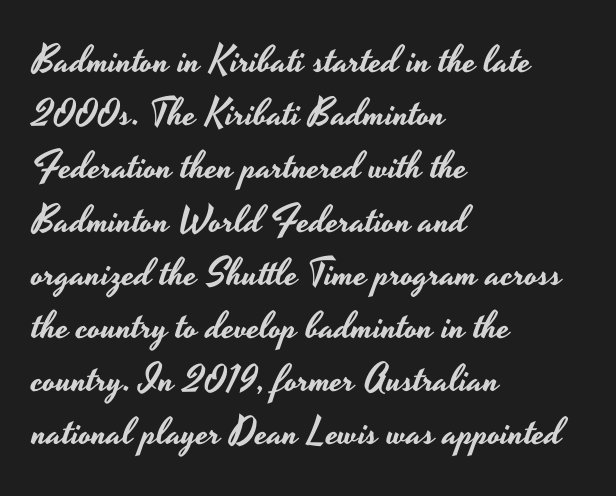
The image shows 38 px wide sans-serif type; set left-aligned, normal line spacing (1.4x), normal letter spacing, not underlined; low stroke contrast and a small x-height.
